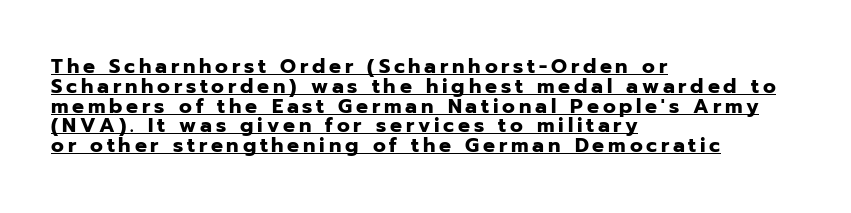
The image shows 20 px bold type, upright; set left-aligned, tight line spacing (0.99x), underlined.
